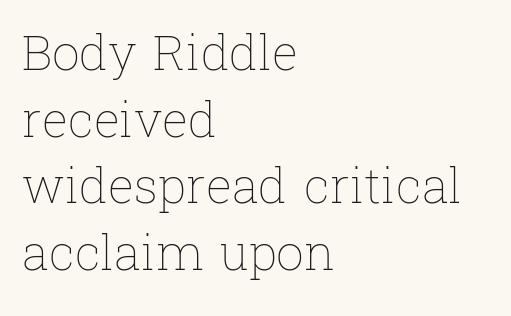
Think of a printed novel: that variable character pitch is what you see here. Rendered with straight, roman letterforms. Does extra space separate the letters? No, they use regular spacing. Students, observe: this is what conventionally led text looks like.
